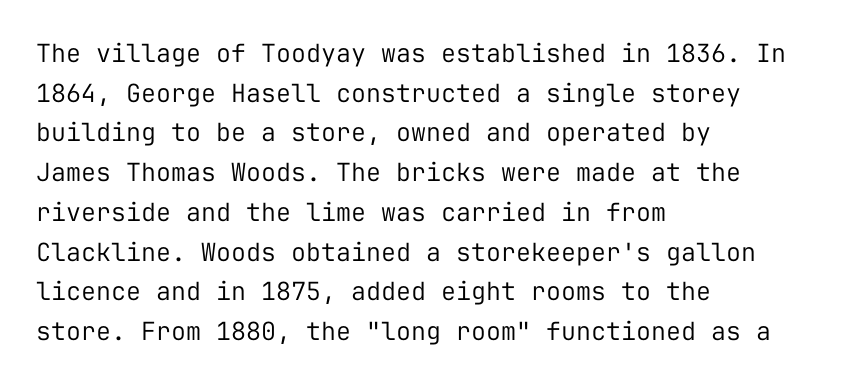
Q: Is the text bold? A: No.
Q: Is the text italic (slanted)? A: No, it is upright.
Q: Is the text underlined? A: No.
Q: How is the paragraph aligned? A: Left-aligned.
Q: Is the spacing between letters normal or unusually wide? A: Normal.
Q: Is the spacing between lines tight, normal or loose? A: Normal.
